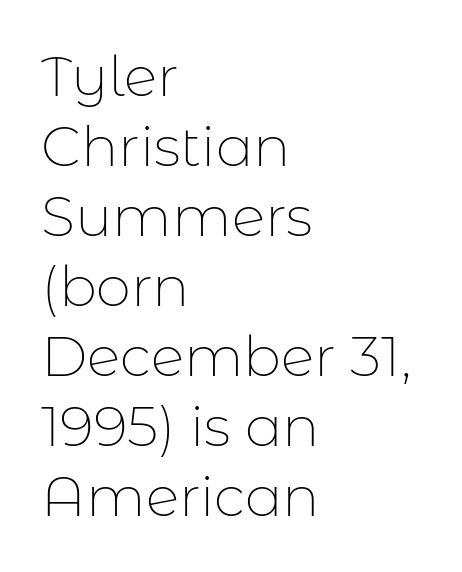
The image shows 56 px thin sans-serif type, upright; set left-aligned, normal line spacing (1.25x), normal letter spacing, not underlined; low stroke contrast and a medium x-height.
